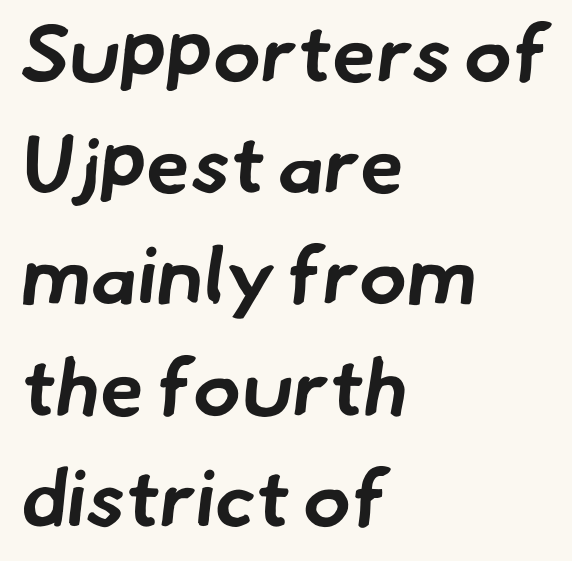
{"serif": "no", "bold": "yes", "weight": "bold", "width": "normal", "stroke_contrast": "low", "x_height": "small", "monospaced": "no", "underline": "no", "align": "left", "line_spacing": "normal", "line_spacing_ratio": 1.39, "letter_spacing": "normal", "letter_spacing_em": 0.0, "glyph_px": 80}
